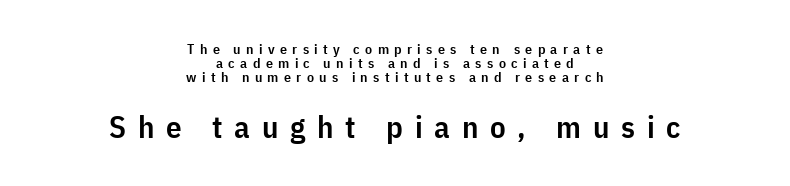
The image shows 31 px semibold, condensed sans-serif type, upright; set centered, tight line spacing (1.0x), unusually wide letter spacing (+0.38 em), not underlined; the second (bottom) block is 2.21x larger; low stroke contrast and a medium x-height.
